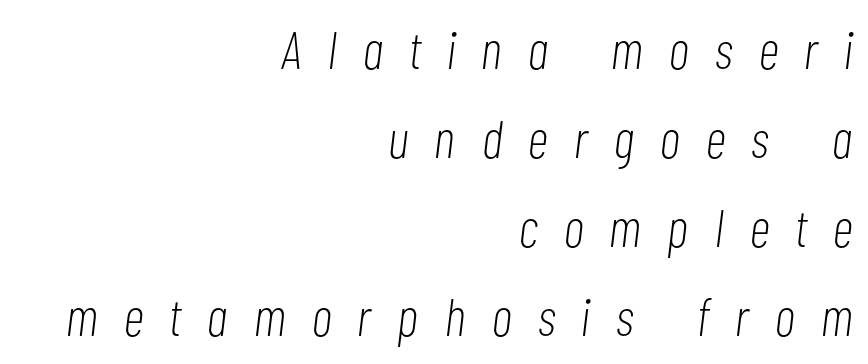
The image shows 53 px light, condensed type, italic (leaning right); set right-aligned, normal line spacing (1.68x), unusually wide letter spacing (+0.5 em), not underlined; low stroke contrast and a medium x-height.
